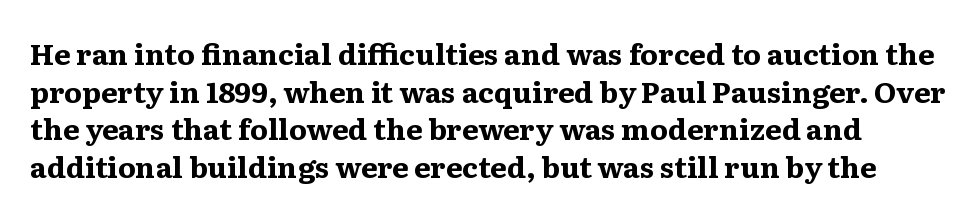
Q: Is the text bold? A: Yes.
Q: Is the text italic (slanted)? A: No, it is upright.
Q: Is the typeface a serif or a sans-serif typeface? A: Serif.
Q: Is the text underlined? A: No.
Q: Is the spacing between letters normal or unusually wide? A: Normal.
Q: Is the spacing between lines tight, normal or loose? A: Normal.
Q: Width (condensed, normal, or wide)? A: Wide.
Q: Stroke contrast? A: Medium.
Q: x-height? A: Medium.
Q: Monospaced? A: No.
